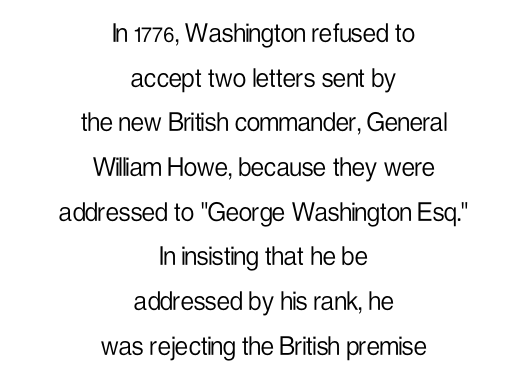
The space beneath each line is pristine and unruled. The font family rendered here belongs to the sans-serif group. This is roman type, the default non-slanted kind. What's the leading like? Ordinary, nothing unusual.
